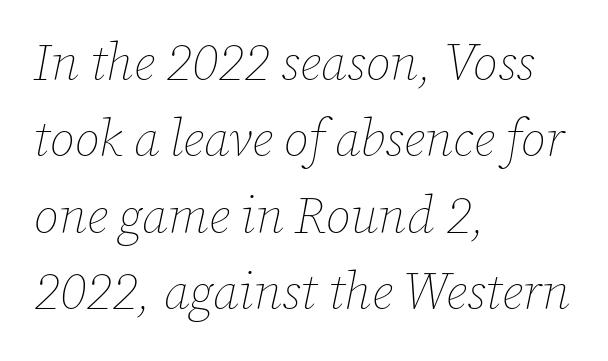
{"italic": "yes", "lean": "right", "slant_degrees": 12, "bold": "no", "weight": "thin", "width": "normal", "stroke_contrast": "low", "x_height": "medium", "monospaced": "no", "underline": "no", "align": "left", "line_spacing": "normal", "line_spacing_ratio": 1.5, "letter_spacing": "normal", "letter_spacing_em": 0.0, "glyph_px": 51}
